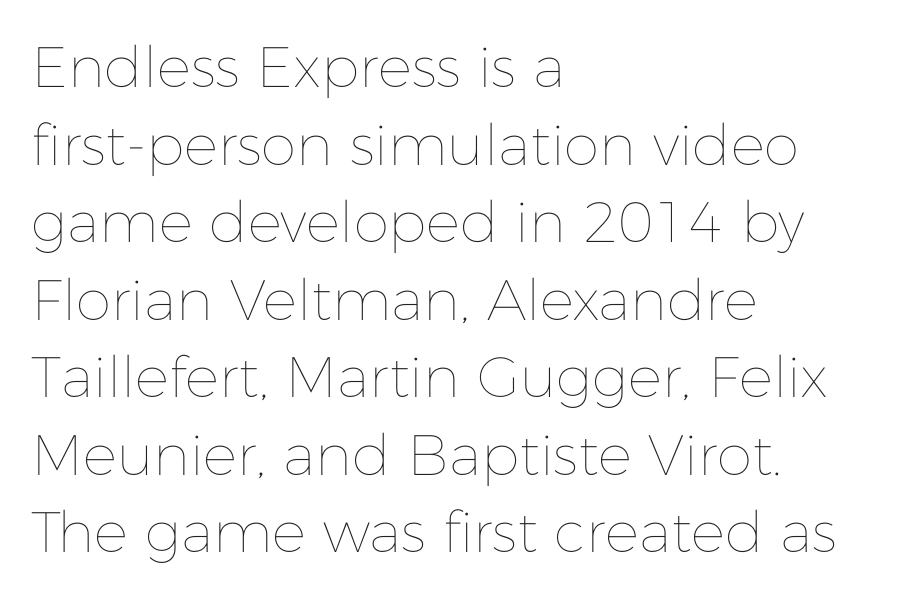
The image shows 57 px thin type, upright; set left-aligned, normal line spacing (1.36x), normal letter spacing, not underlined; low stroke contrast and a medium x-height.
